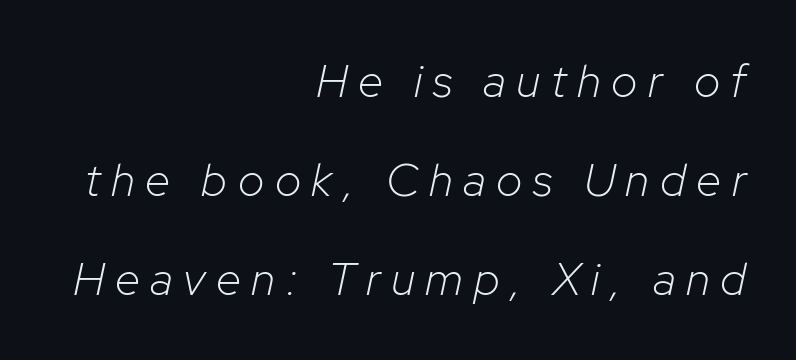
The image shows 46 px light type, italic (leaning right); set right-aligned, loose line spacing (2.15x), unusually wide letter spacing (+0.23 em), not underlined; low stroke contrast and a medium x-height.
